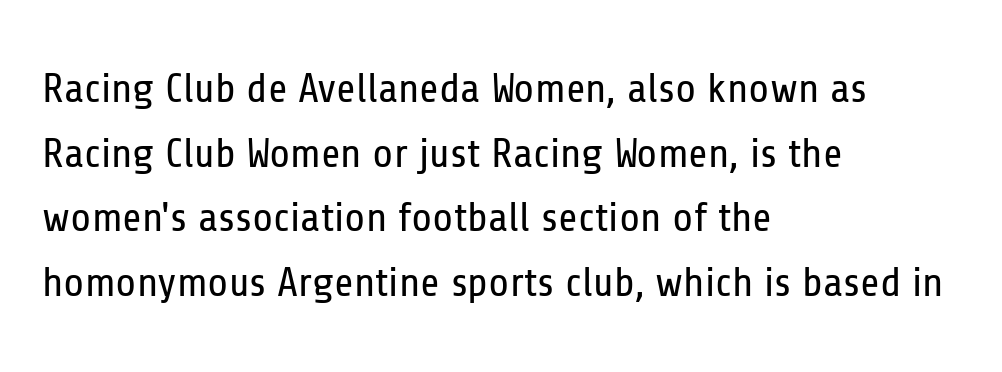
{"serif": "no", "italic": "no", "bold": "no", "weight": "regular", "width": "condensed", "stroke_contrast": "low", "x_height": "medium", "monospaced": "no", "underline": "no", "align": "left", "line_spacing": "normal", "line_spacing_ratio": 1.54, "letter_spacing": "normal", "letter_spacing_em": 0.0, "glyph_px": 42}
